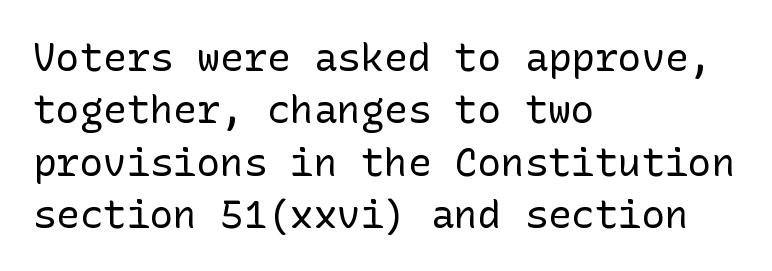
Q: Is the text bold? A: No.
Q: Is the text italic (slanted)? A: No, it is upright.
Q: Is the typeface a serif or a sans-serif typeface? A: Sans-serif.
Q: Is the text underlined? A: No.
Q: How is the paragraph aligned? A: Left-aligned.
Q: Is the spacing between letters normal or unusually wide? A: Normal.
Q: Is the spacing between lines tight, normal or loose? A: Normal.
Q: Width (condensed, normal, or wide)? A: Normal.
Q: Stroke contrast? A: Low.
Q: x-height? A: Medium.
